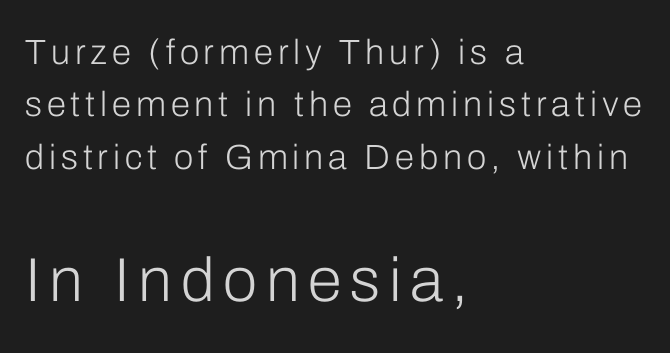
Letterform terminals end flat and unadorned throughout the passage. Casual observation: everything's shoved over to the left. The lower block of text is set noticeably larger than the block above it. The passage shown is not bold in any degree. The space between consecutive lines is moderate. Notice how the stems are strictly vertical — no italics here.
